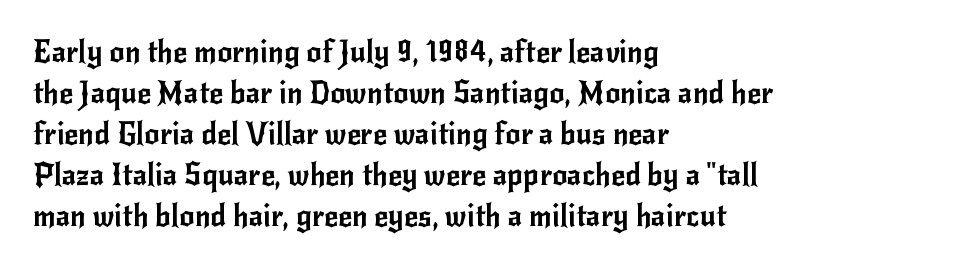
{"serif": "no", "italic": "no", "width": "normal", "stroke_contrast": "low", "x_height": "small", "monospaced": "no", "underline": "no", "align": "left", "line_spacing": "normal", "line_spacing_ratio": 1.37, "letter_spacing": "normal", "letter_spacing_em": 0.0, "glyph_px": 30}
